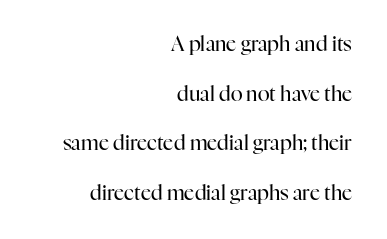
{"italic": "no", "bold": "no", "underline": "no", "align": "right", "line_spacing": "loose", "line_spacing_ratio": 2.48, "letter_spacing": "normal", "letter_spacing_em": 0.0, "glyph_px": 20}
